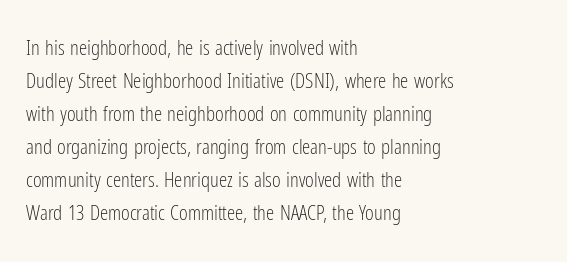
The image shows 21 px text type, upright; set left-aligned, normal line spacing (1.57x), normal letter spacing, not underlined.
